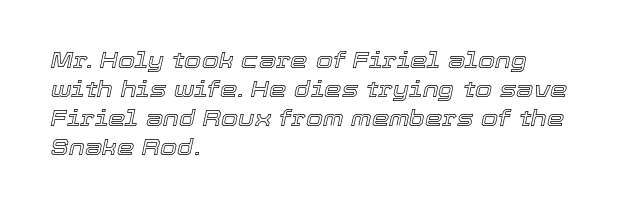
Caption: multi-line text, flush left, ragged right. One glance says typical: line gaps are just what's usual. Anything drawn beneath the words? Only blank space. The type is set solid horizontally, with unmodified tracking. Slanted lettering throughout.
